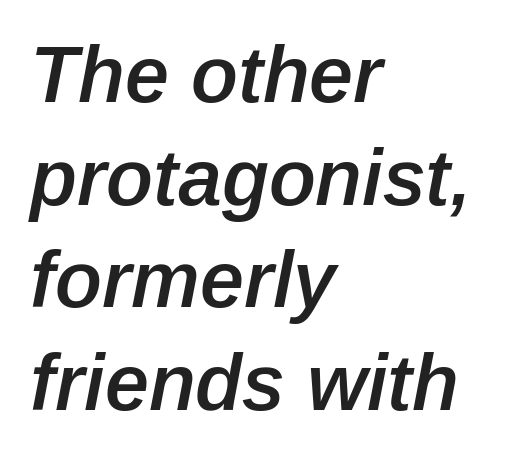
{"italic": "yes", "lean": "right", "slant_degrees": 12, "bold": "semi", "weight": "semibold", "width": "normal", "stroke_contrast": "low", "x_height": "medium", "monospaced": "no", "underline": "no", "align": "left", "line_spacing": "normal", "line_spacing_ratio": 1.3, "letter_spacing": "normal", "letter_spacing_em": 0.0, "glyph_px": 79}
